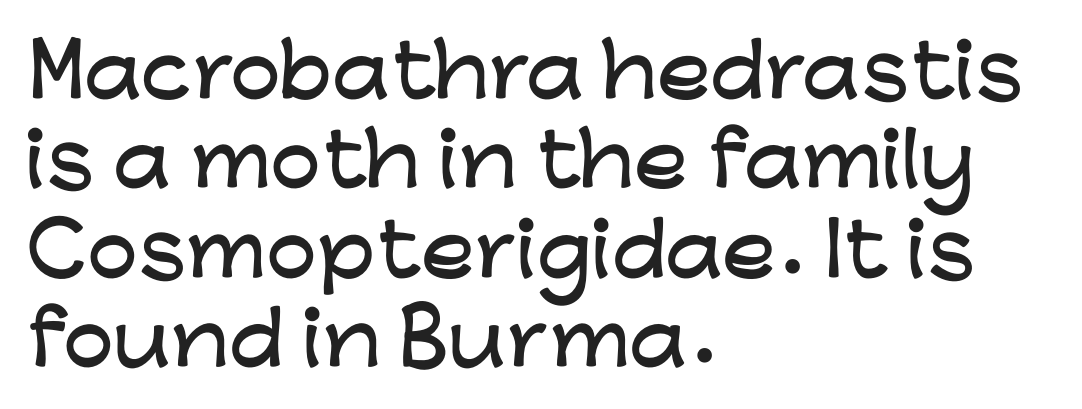
Q: Is the text italic (slanted)? A: No, it is upright.
Q: Is the typeface a serif or a sans-serif typeface? A: Sans-serif.
Q: Is the text underlined? A: No.
Q: How is the paragraph aligned? A: Left-aligned.
Q: Is the spacing between letters normal or unusually wide? A: Normal.
Q: Width (condensed, normal, or wide)? A: Wide.
Q: Stroke contrast? A: Low.
Q: x-height? A: Medium.
Q: Monospaced? A: No.
